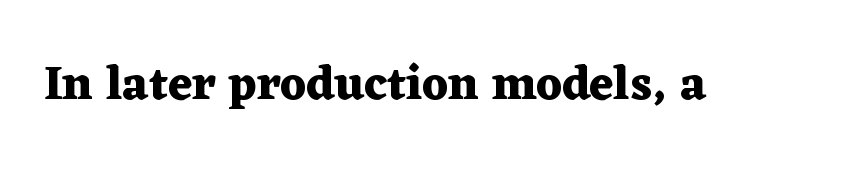
Q: Is the text bold? A: Yes.
Q: Is the text italic (slanted)? A: No, it is upright.
Q: Is the typeface a serif or a sans-serif typeface? A: Serif.
Q: Is the text underlined? A: No.
Q: Is the spacing between letters normal or unusually wide? A: Normal.
Q: Width (condensed, normal, or wide)? A: Wide.
Q: Stroke contrast? A: Medium.
Q: x-height? A: Medium.
Q: Monospaced? A: No.
